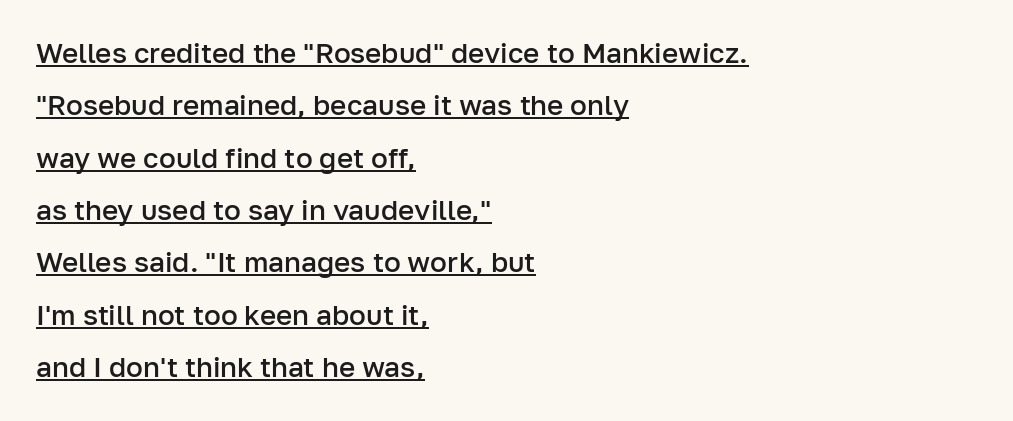
Q: Is the text bold? A: Semi-bold.
Q: Is the text italic (slanted)? A: No, it is upright.
Q: Is the typeface a serif or a sans-serif typeface? A: Sans-serif.
Q: Is the text underlined? A: Yes.
Q: How is the paragraph aligned? A: Left-aligned.
Q: Is the spacing between letters normal or unusually wide? A: Normal.
Q: Width (condensed, normal, or wide)? A: Normal.
Q: Stroke contrast? A: Low.
Q: x-height? A: Medium.
Q: Monospaced? A: No.
